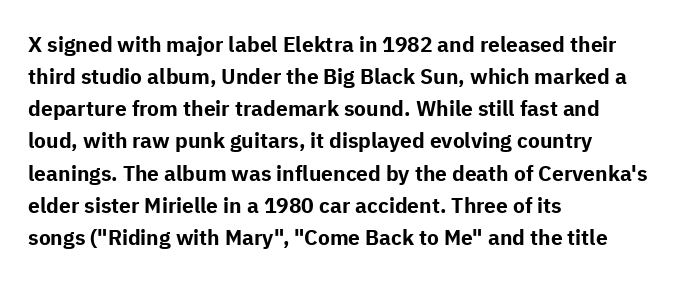
{"italic": "no", "bold": "yes", "underline": "no", "align": "left", "line_spacing": "normal", "line_spacing_ratio": 1.53, "letter_spacing": "normal", "letter_spacing_em": 0.0, "glyph_px": 21}
